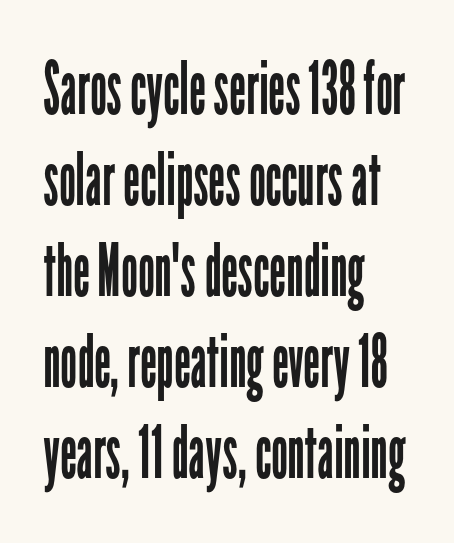
{"serif": "no", "italic": "no", "bold": "no", "weight": "regular", "width": "condensed", "stroke_contrast": "low", "x_height": "medium", "monospaced": "no", "underline": "no", "align": "left", "line_spacing_ratio": 1.23, "letter_spacing": "normal", "letter_spacing_em": 0.0, "glyph_px": 74}
